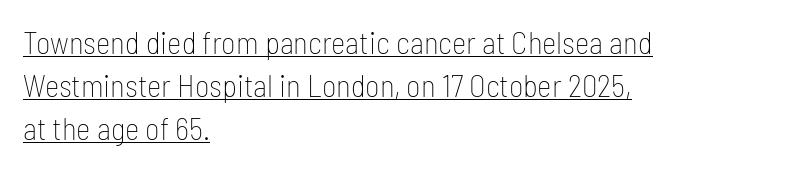
The image shows 31 px thin, condensed sans-serif type, upright; set left-aligned, normal line spacing (1.39x), normal letter spacing, underlined; low stroke contrast and a medium x-height.
